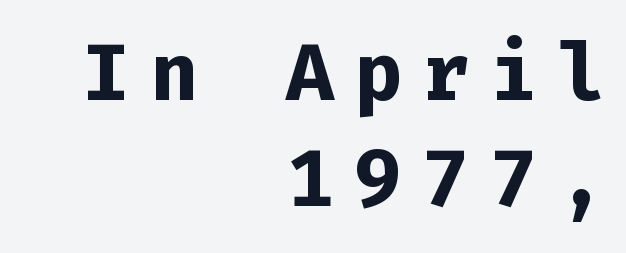
The image shows 80 px bold sans-serif type, upright, monospaced; set right-aligned, normal line spacing (1.33x), unusually wide letter spacing (+0.25 em), not underlined; low stroke contrast and a medium x-height.
